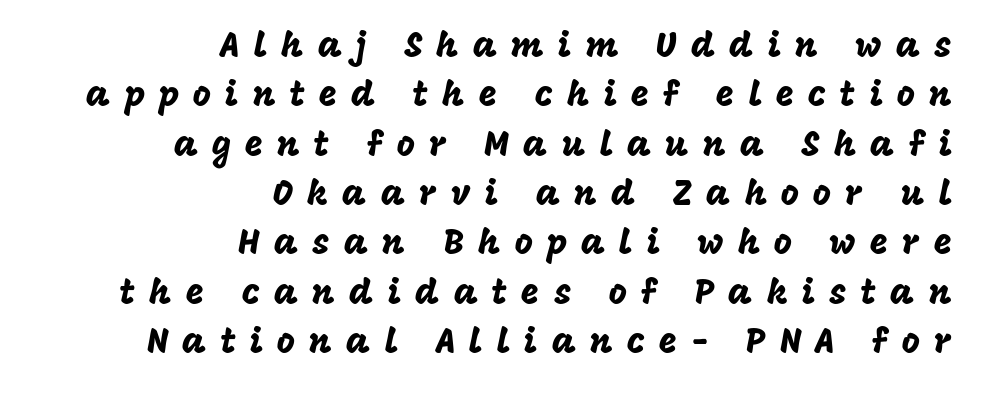
Q: Is the text italic (slanted)? A: Yes.
Q: Is the typeface a serif or a sans-serif typeface? A: Sans-serif.
Q: Is the text underlined? A: No.
Q: How is the paragraph aligned? A: Right-aligned.
Q: Is the spacing between letters normal or unusually wide? A: Unusually wide.
Q: Is the spacing between lines tight, normal or loose? A: Normal.
Q: Width (condensed, normal, or wide)? A: Normal.
Q: Stroke contrast? A: Low.
Q: x-height? A: Large.
Q: Monospaced? A: No.
